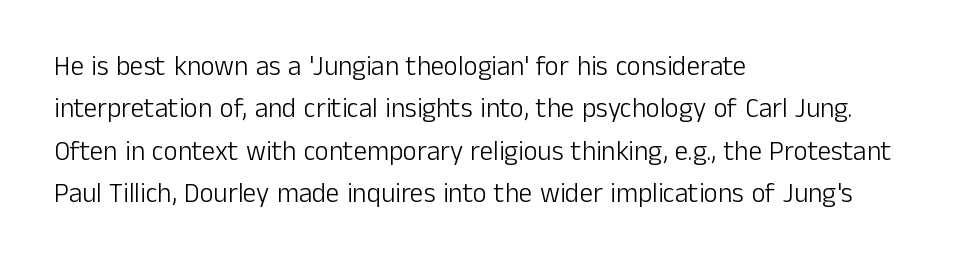
Characters follow at the spacing the type designer built in. Where is the straight margin? On the left. Weight: regular or lighter. Check the space under the baseline: it is left empty. Each new line begins a customary step beneath the previous one.
